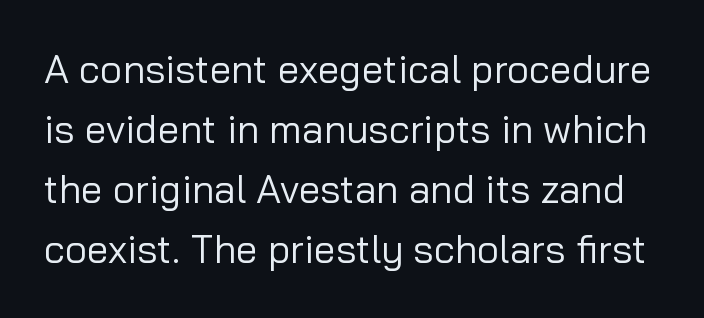
Q: Is the text bold? A: No.
Q: Is the text italic (slanted)? A: No, it is upright.
Q: Is the typeface a serif or a sans-serif typeface? A: Sans-serif.
Q: Is the text underlined? A: No.
Q: Is the spacing between letters normal or unusually wide? A: Normal.
Q: Is the spacing between lines tight, normal or loose? A: Normal.
Q: Width (condensed, normal, or wide)? A: Normal.
Q: Stroke contrast? A: Low.
Q: x-height? A: Medium.
Q: Monospaced? A: No.
